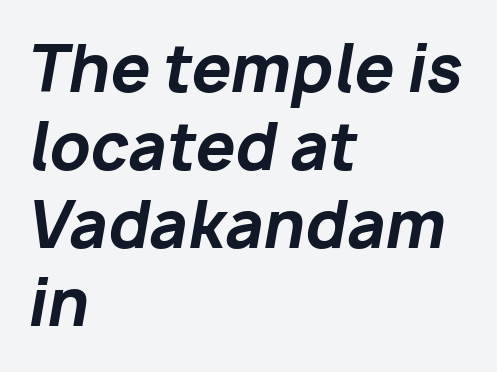
Check under the words: just untouched page. Varying glyph widths throughout — classic text-font behaviour. Students, note that the glyphs here touch the page at normal intervals. In terms of posture, this sample is oblique.
